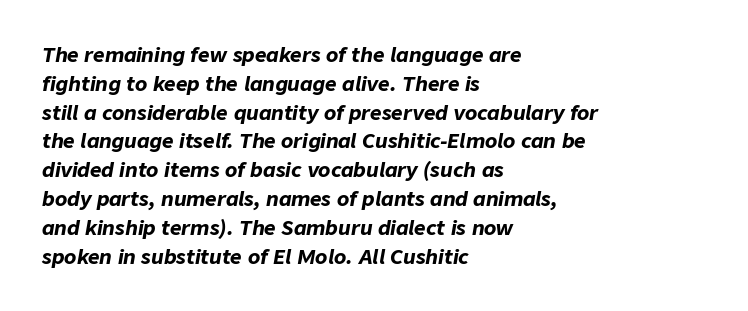
The image shows 20 px bold type, italic (leaning right); set left-aligned, normal line spacing (1.44x), normal letter spacing, not underlined.
